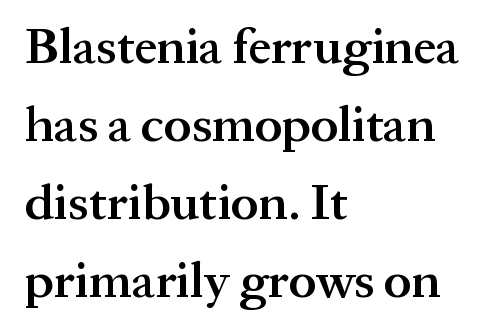
In CSS terms this would be text-align: left. The designer went with a serif here, giving each stem small feet. Here the glyphs are tracked normally, forming tight word shapes. The specimen reads as upright at a glance.
